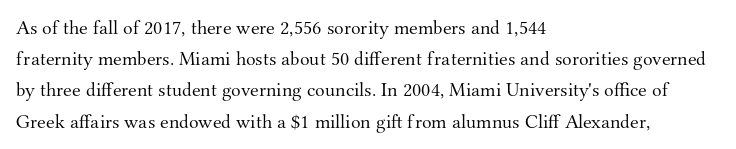
{"italic": "no", "bold": "no", "underline": "no", "align": "left", "line_spacing": "normal", "line_spacing_ratio": 1.56, "letter_spacing": "normal", "letter_spacing_em": 0.0, "glyph_px": 20}
